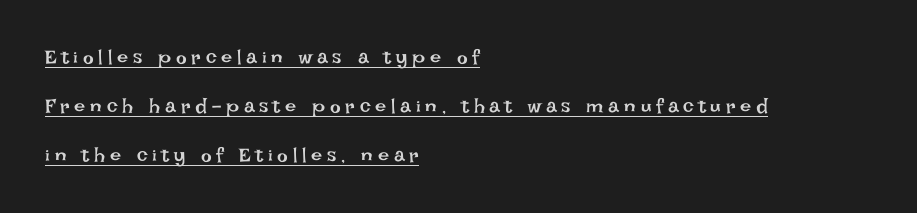
Underlined type. Casual observation: everything's shoved over to the left. Rows of type keep a wide berth in the vertical direction. Compared with typical body copy, the letter spacing here is much looser. Rendered with straight, roman letterforms.
